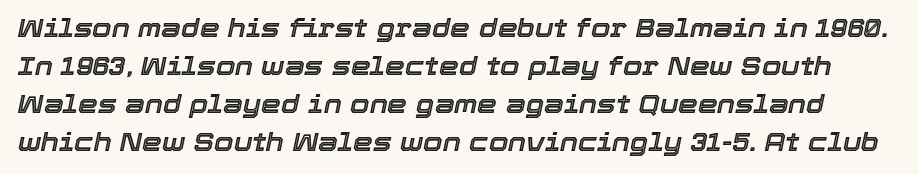
The line-height multiplier appears to be the usual default. The axis of the letterforms is tilted away from vertical. There is no visible air inserted between adjacent glyphs. Descender tails drop into unmarked territory.
